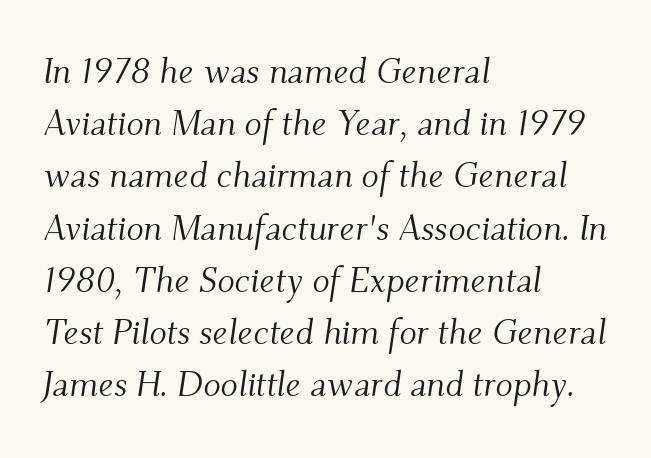
Q: Is the text bold? A: No.
Q: Is the text italic (slanted)? A: Yes, it leans right by about 9 degrees.
Q: Is the typeface a serif or a sans-serif typeface? A: Serif.
Q: Is the text underlined? A: No.
Q: How is the paragraph aligned? A: Left-aligned.
Q: Is the spacing between letters normal or unusually wide? A: Normal.
Q: Is the spacing between lines tight, normal or loose? A: Normal.
Q: Width (condensed, normal, or wide)? A: Normal.
Q: Stroke contrast? A: Medium.
Q: x-height? A: Small.
Q: Monospaced? A: No.
